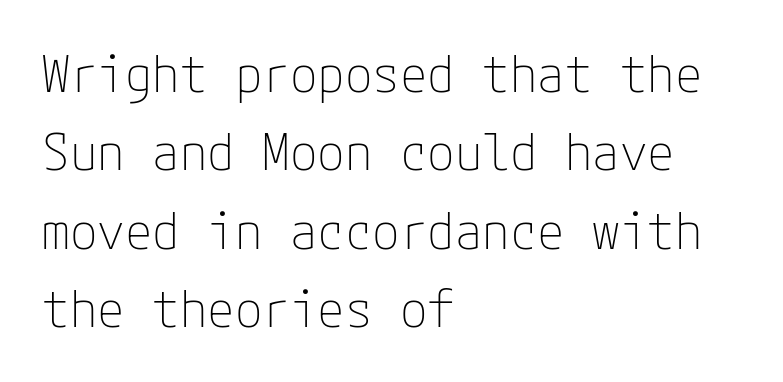
{"serif": "no", "italic": "no", "bold": "no", "weight": "thin", "width": "normal", "stroke_contrast": "low", "x_height": "medium", "underline": "no", "align": "left", "line_spacing": "normal", "line_spacing_ratio": 1.57, "letter_spacing": "normal", "letter_spacing_em": 0.0, "glyph_px": 50}
